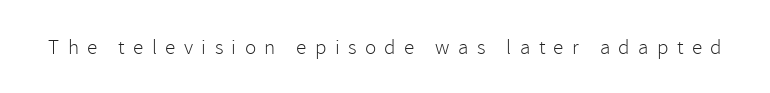
Q: Is the text bold? A: No.
Q: Is the text italic (slanted)? A: No, it is upright.
Q: Is the text underlined? A: No.
Q: Is the spacing between letters normal or unusually wide? A: Unusually wide.
